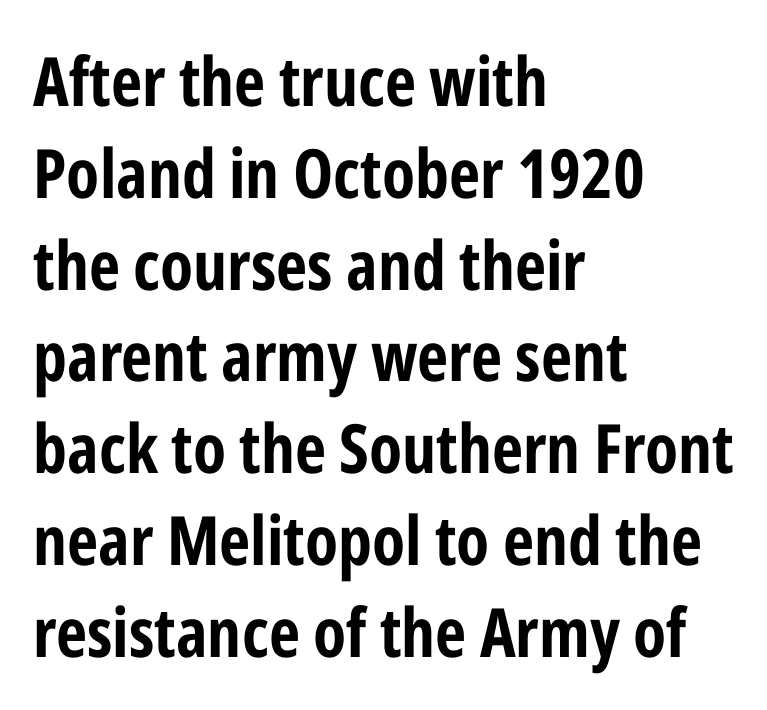
Q: Is the text bold? A: Yes.
Q: Is the text italic (slanted)? A: No, it is upright.
Q: Is the typeface a serif or a sans-serif typeface? A: Sans-serif.
Q: Is the text underlined? A: No.
Q: How is the paragraph aligned? A: Left-aligned.
Q: Is the spacing between letters normal or unusually wide? A: Normal.
Q: Is the spacing between lines tight, normal or loose? A: Normal.
Q: Width (condensed, normal, or wide)? A: Condensed.
Q: Stroke contrast? A: Low.
Q: x-height? A: Medium.
Q: Monospaced? A: No.
